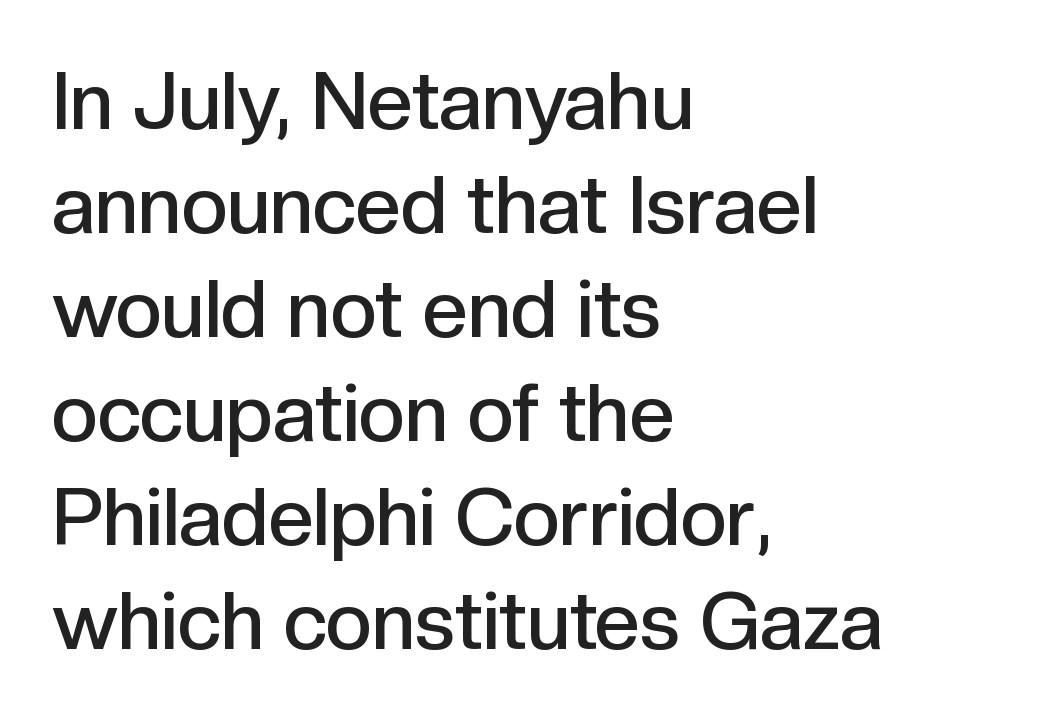
Q: Is the text bold? A: Semi-bold.
Q: Is the text italic (slanted)? A: No, it is upright.
Q: Is the typeface a serif or a sans-serif typeface? A: Sans-serif.
Q: Is the text underlined? A: No.
Q: How is the paragraph aligned? A: Left-aligned.
Q: Is the spacing between letters normal or unusually wide? A: Normal.
Q: Is the spacing between lines tight, normal or loose? A: Normal.
Q: Width (condensed, normal, or wide)? A: Normal.
Q: x-height? A: Medium.
Q: Monospaced? A: No.
